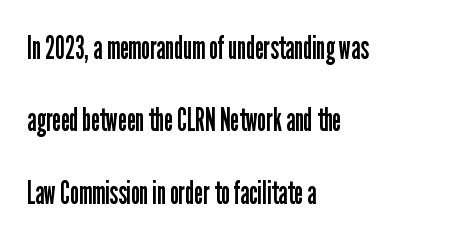
{"serif": "no", "italic": "no", "bold": "no", "weight": "regular", "width": "condensed", "stroke_contrast": "low", "x_height": "medium", "monospaced": "no", "underline": "no", "align": "left", "line_spacing": "loose", "line_spacing_ratio": 2.19, "letter_spacing": "normal", "letter_spacing_em": 0.0, "glyph_px": 33}
